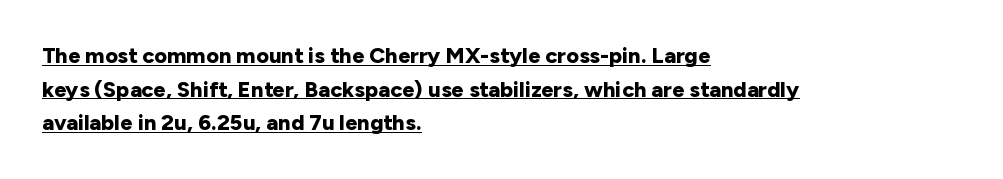
Q: Is the text bold? A: Yes.
Q: Is the text italic (slanted)? A: No, it is upright.
Q: Is the text underlined? A: Yes.
Q: How is the paragraph aligned? A: Left-aligned.
Q: Is the spacing between letters normal or unusually wide? A: Normal.
Q: Is the spacing between lines tight, normal or loose? A: Normal.
